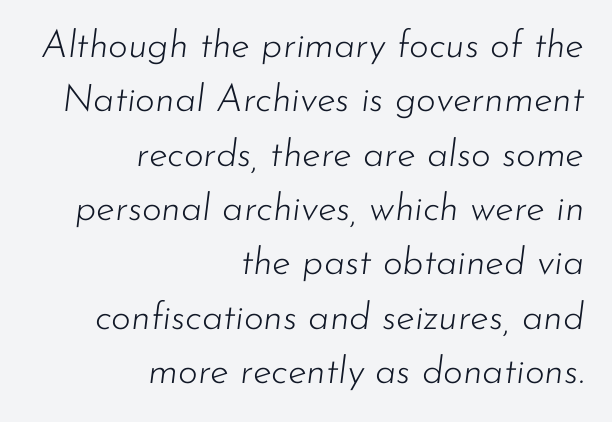
{"italic": "yes", "lean": "right", "slant_degrees": 7, "bold": "no", "weight": "light", "width": "normal", "stroke_contrast": "low", "x_height": "small", "monospaced": "no", "underline": "no", "align": "right", "line_spacing": "normal", "line_spacing_ratio": 1.43, "letter_spacing": "normal", "letter_spacing_em": 0.0, "glyph_px": 38}
